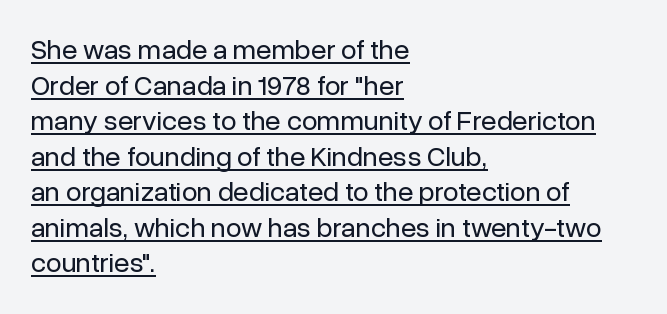
Layout note: lines flush left. Posture: vertical. No extra tracking has been applied to these lines. Bold? No — there's no thickening of the strokes.
